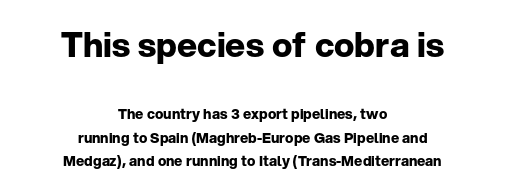
The image shows 34 px bold sans-serif type, upright; set centered, normal line spacing (1.68x), normal letter spacing, not underlined; the first (top) block is 2.43x larger; low stroke contrast and a medium x-height.
